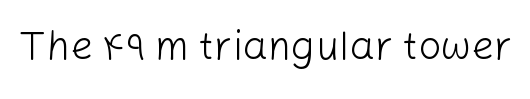
Q: Is the text bold? A: No.
Q: Is the text italic (slanted)? A: No, it is upright.
Q: Is the typeface a serif or a sans-serif typeface? A: Sans-serif.
Q: Is the text underlined? A: No.
Q: Is the spacing between letters normal or unusually wide? A: Normal.
Q: Width (condensed, normal, or wide)? A: Normal.
Q: Stroke contrast? A: Low.
Q: x-height? A: Medium.
Q: Monospaced? A: No.
